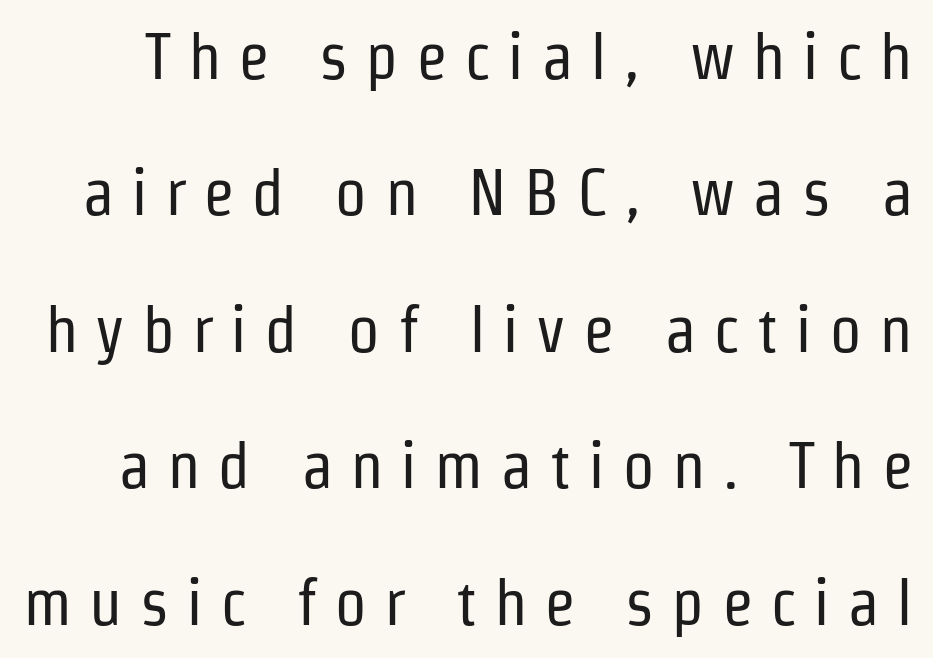
The image shows 65 px regular-weight, condensed sans-serif type, upright; set loose line spacing (2.1x), unusually wide letter spacing (+0.26 em), not underlined; low stroke contrast and a medium x-height.
